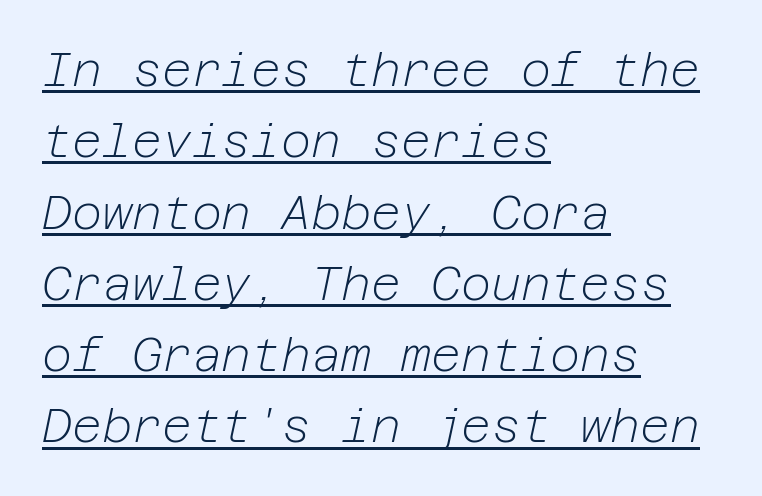
{"italic": "yes", "lean": "right", "slant_degrees": 12, "bold": "no", "weight": "light", "width": "normal", "stroke_contrast": "low", "x_height": "medium", "underline": "yes", "align": "left", "line_spacing": "normal", "line_spacing_ratio": 1.55, "letter_spacing": "normal", "letter_spacing_em": 0.0, "glyph_px": 46}
